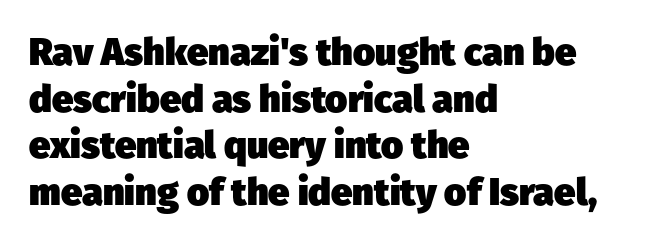
The image shows 38 px heavy sans-serif type; set left-aligned, line spacing 1.23x, normal letter spacing, not underlined; low stroke contrast and a medium x-height.
